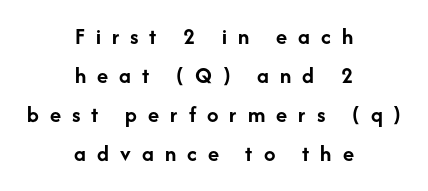
The image shows 23 px bold type, upright; set centered, normal line spacing (1.7x), unusually wide letter spacing (+0.48 em), not underlined.
